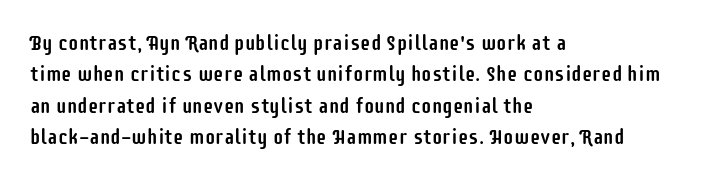
{"italic": "no", "underline": "no", "align": "left", "line_spacing": "normal", "line_spacing_ratio": 1.5, "letter_spacing": "normal", "letter_spacing_em": 0.0, "glyph_px": 21}
